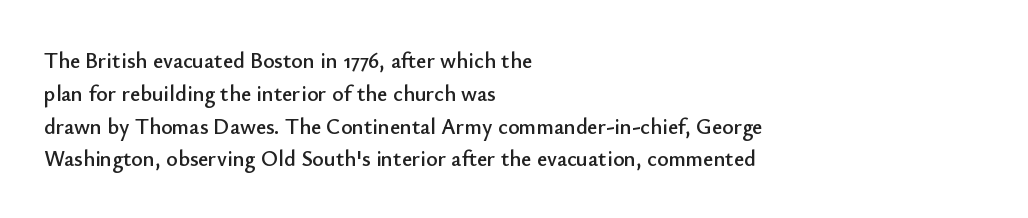
The image shows 22 px text type, upright; set left-aligned, normal line spacing (1.49x), normal letter spacing, not underlined.
